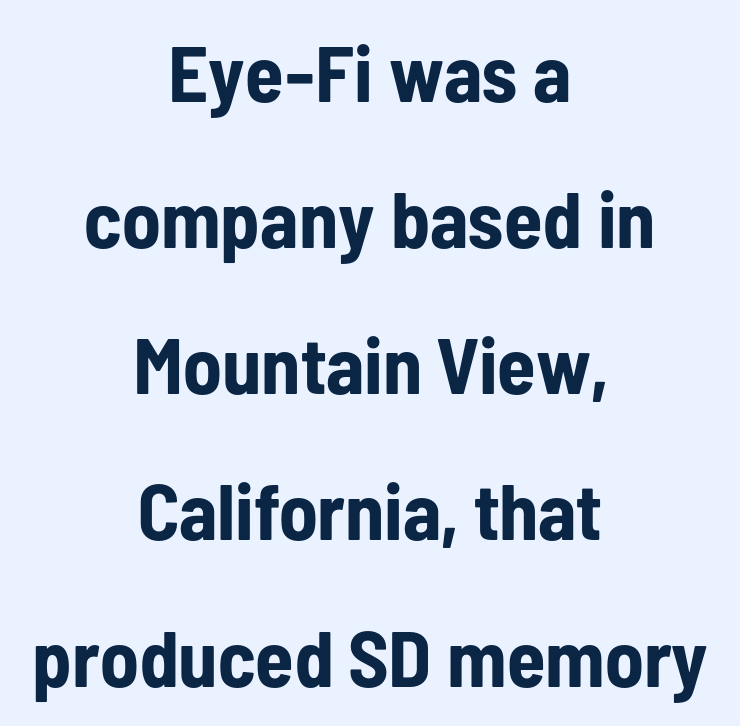
Q: Is the text bold? A: Yes.
Q: Is the text italic (slanted)? A: No, it is upright.
Q: Is the typeface a serif or a sans-serif typeface? A: Sans-serif.
Q: Is the text underlined? A: No.
Q: How is the paragraph aligned? A: Centered.
Q: Is the spacing between letters normal or unusually wide? A: Normal.
Q: Width (condensed, normal, or wide)? A: Condensed.
Q: Stroke contrast? A: Low.
Q: x-height? A: Medium.
Q: Monospaced? A: No.
